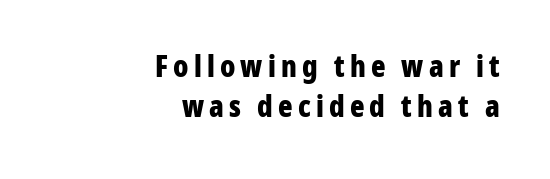
The image shows 30 px bold, condensed sans-serif type, upright; set right-aligned, normal line spacing (1.33x), not underlined; low stroke contrast and a medium x-height.
